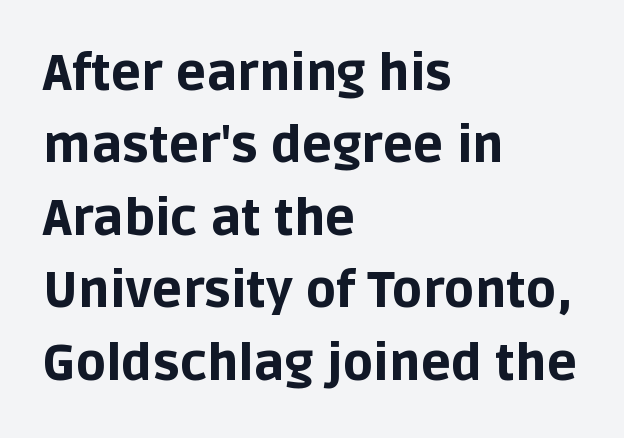
Stroke terminals: plain, sans-serif. Line spacing here is normal. In terms of posture, this sample is upright. This is heavy type, rendered in bold. The rendering uses natural spacing where letterforms have individual widths.
